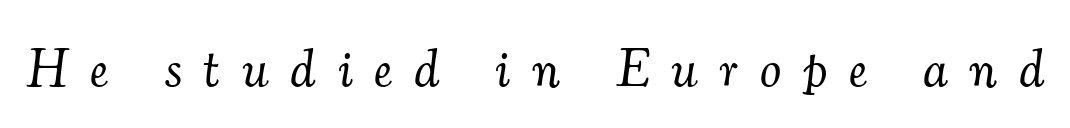
Does the lettering tilt? It does — this is italic. This sample uses expanded letter spacing, leaving extra air between glyphs. The gap between lines stays unmarked. In terms of letterform style, serifs are clearly present.
